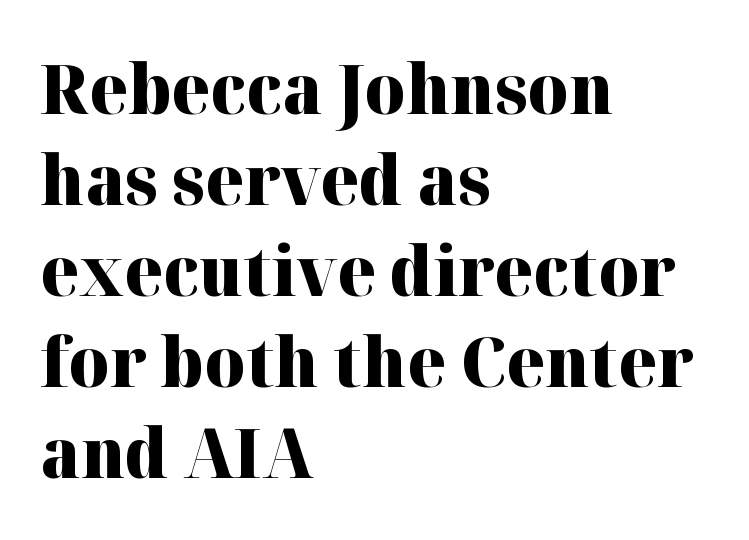
{"serif": "yes", "italic": "no", "bold": "yes", "weight": "heavy", "width": "normal", "stroke_contrast": "high", "x_height": "medium", "monospaced": "no", "underline": "no", "align": "left", "line_spacing": "normal", "line_spacing_ratio": 1.32, "letter_spacing": "normal", "letter_spacing_em": 0.0, "glyph_px": 69}
